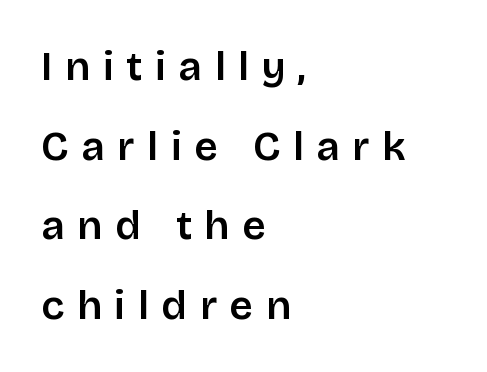
{"serif": "no", "italic": "no", "width": "normal", "stroke_contrast": "low", "x_height": "large", "monospaced": "no", "underline": "no", "align": "left", "line_spacing": "loose", "line_spacing_ratio": 1.94, "letter_spacing": "wide", "letter_spacing_em": 0.31, "glyph_px": 41}
